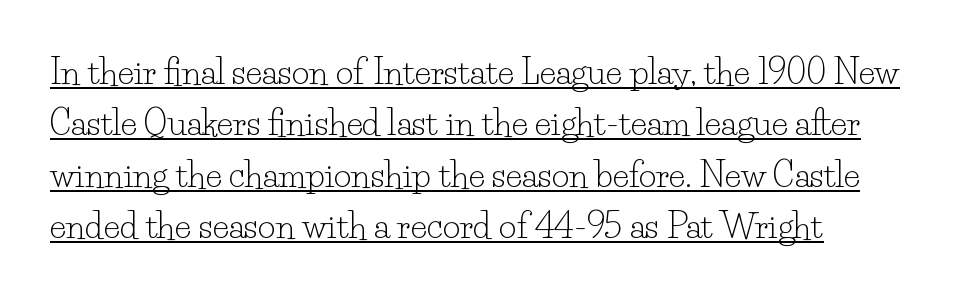
{"serif": "yes", "italic": "no", "bold": "no", "weight": "light", "width": "normal", "stroke_contrast": "low", "x_height": "small", "monospaced": "no", "underline": "yes", "line_spacing": "normal", "line_spacing_ratio": 1.51, "letter_spacing": "normal", "letter_spacing_em": 0.0, "glyph_px": 34}
